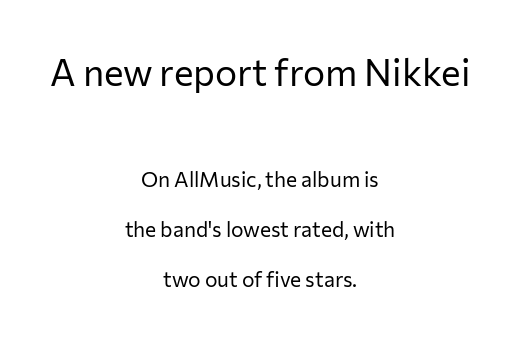
{"serif": "no", "italic": "no", "bold": "no", "weight": "regular", "width": "normal", "stroke_contrast": "low", "x_height": "medium", "monospaced": "no", "underline": "no", "align": "center", "line_spacing": "loose", "line_spacing_ratio": 2.37, "letter_spacing": "normal", "letter_spacing_em": 0.0, "larger_block": "first", "size_ratio": 1.76, "glyph_px": 37}
